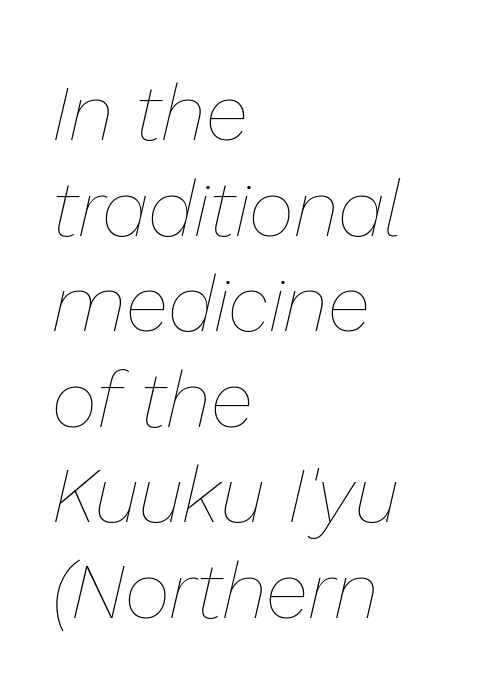
The image shows 79 px thin type, italic (leaning right); set left-aligned, line spacing 1.21x, normal letter spacing, not underlined; low stroke contrast and a medium x-height.
